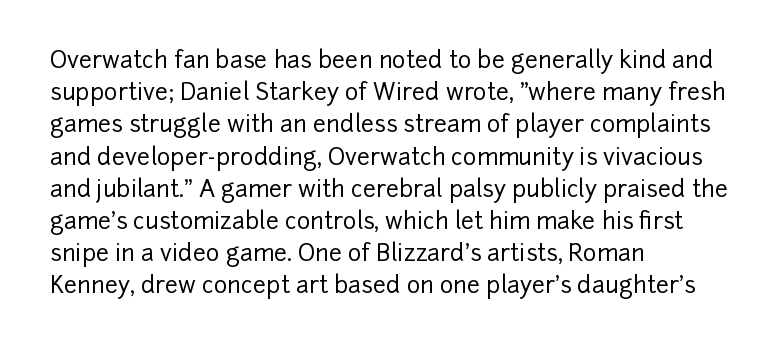
{"italic": "no", "underline": "no", "align": "left", "line_spacing": "normal", "line_spacing_ratio": 1.4, "letter_spacing": "normal", "letter_spacing_em": 0.0, "glyph_px": 23}
